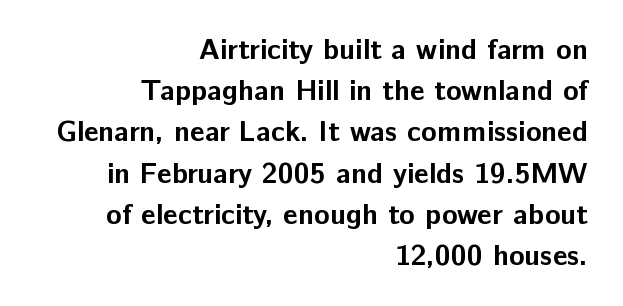
The image shows 29 px bold sans-serif type, upright; set right-aligned, normal line spacing (1.42x), normal letter spacing, not underlined; low stroke contrast and a medium x-height.
